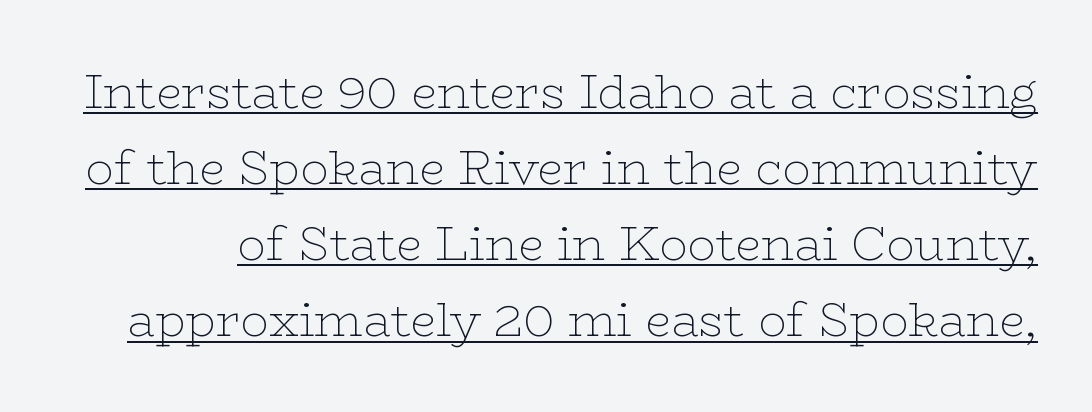
{"serif": "yes", "italic": "no", "bold": "no", "weight": "thin", "width": "wide", "stroke_contrast": "low", "x_height": "medium", "monospaced": "no", "underline": "yes", "line_spacing": "normal", "line_spacing_ratio": 1.62, "letter_spacing": "normal", "letter_spacing_em": 0.0, "glyph_px": 47}
